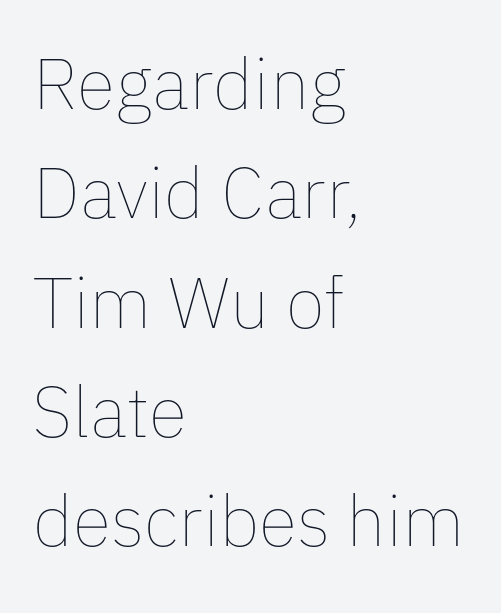
{"italic": "no", "bold": "no", "weight": "thin", "width": "normal", "stroke_contrast": "low", "x_height": "medium", "monospaced": "no", "underline": "no", "align": "left", "line_spacing": "normal", "line_spacing_ratio": 1.54, "letter_spacing": "normal", "letter_spacing_em": 0.0, "glyph_px": 71}
